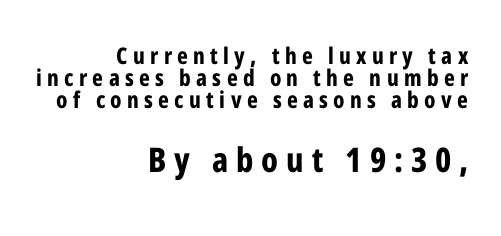
The image shows 34 px bold, condensed sans-serif type, upright; set right-aligned, tight line spacing (0.96x), unusually wide letter spacing (+0.23 em), not underlined; the second (bottom) block is 1.48x larger; low stroke contrast and a medium x-height.
